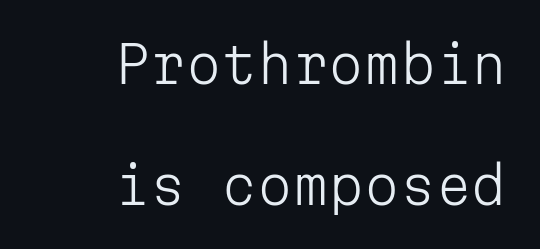
Q: Is the text bold? A: No.
Q: Is the text italic (slanted)? A: No, it is upright.
Q: Is the typeface a serif or a sans-serif typeface? A: Sans-serif.
Q: Is the text underlined? A: No.
Q: How is the paragraph aligned? A: Right-aligned.
Q: Is the spacing between letters normal or unusually wide? A: Normal.
Q: Is the spacing between lines tight, normal or loose? A: Loose.
Q: Width (condensed, normal, or wide)? A: Normal.
Q: Stroke contrast? A: Low.
Q: x-height? A: Medium.
Q: Monospaced? A: Yes.
